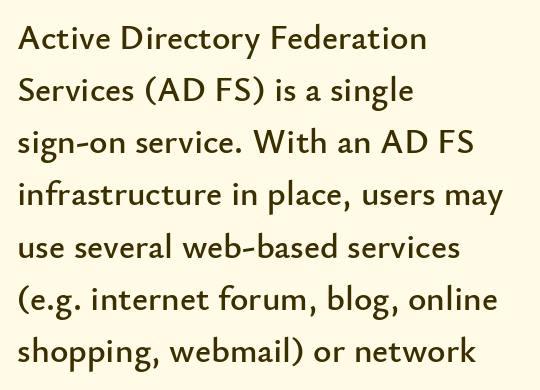
The image shows 35 px sans-serif type, upright; set left-aligned, normal line spacing (1.49x), normal letter spacing, not underlined; low stroke contrast and a small x-height.
